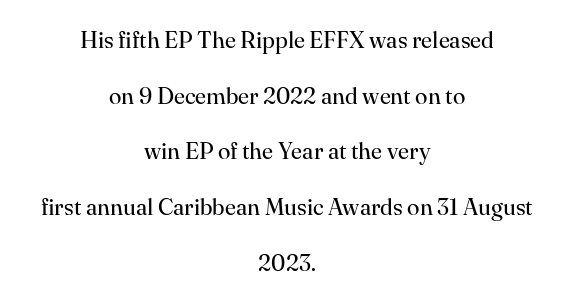
The image shows 23 px text type, upright; set centered, loose line spacing (2.42x), normal letter spacing, not underlined.
